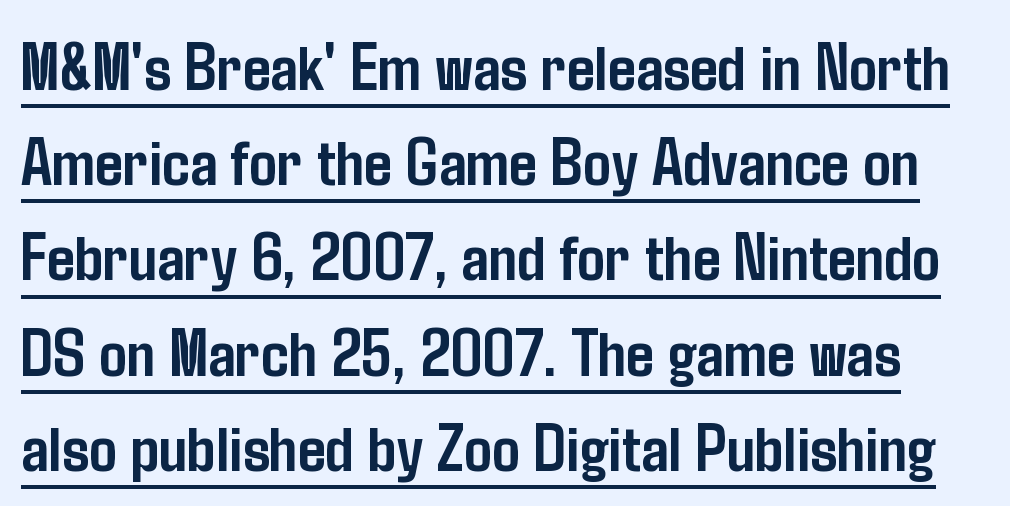
Q: Is the text bold? A: Yes.
Q: Is the text italic (slanted)? A: No, it is upright.
Q: Is the typeface a serif or a sans-serif typeface? A: Sans-serif.
Q: Is the text underlined? A: Yes.
Q: Is the spacing between letters normal or unusually wide? A: Normal.
Q: Is the spacing between lines tight, normal or loose? A: Normal.
Q: Width (condensed, normal, or wide)? A: Condensed.
Q: Stroke contrast? A: Low.
Q: x-height? A: Medium.
Q: Monospaced? A: No.
